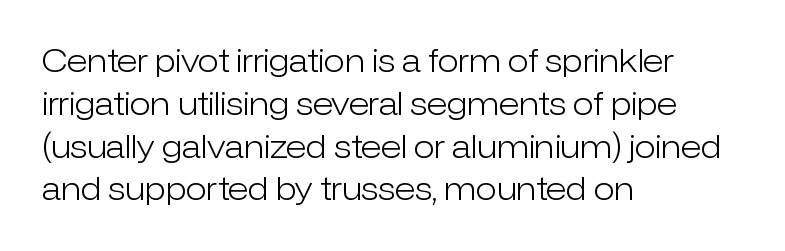
Q: Is the text bold? A: No.
Q: Is the text italic (slanted)? A: No, it is upright.
Q: Is the typeface a serif or a sans-serif typeface? A: Sans-serif.
Q: Is the text underlined? A: No.
Q: How is the paragraph aligned? A: Left-aligned.
Q: Is the spacing between letters normal or unusually wide? A: Normal.
Q: Is the spacing between lines tight, normal or loose? A: Normal.
Q: Width (condensed, normal, or wide)? A: Normal.
Q: Stroke contrast? A: Low.
Q: x-height? A: Medium.
Q: Monospaced? A: No.
